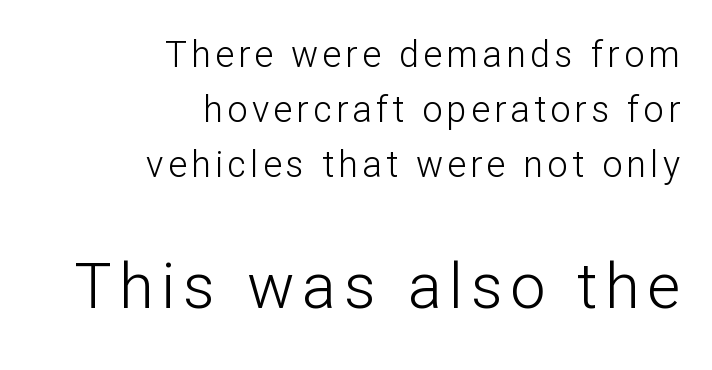
{"serif": "no", "italic": "no", "bold": "no", "weight": "light", "width": "normal", "stroke_contrast": "low", "x_height": "medium", "monospaced": "no", "underline": "no", "align": "right", "line_spacing": "normal", "line_spacing_ratio": 1.53, "larger_block": "second", "size_ratio": 1.75, "glyph_px": 63}
